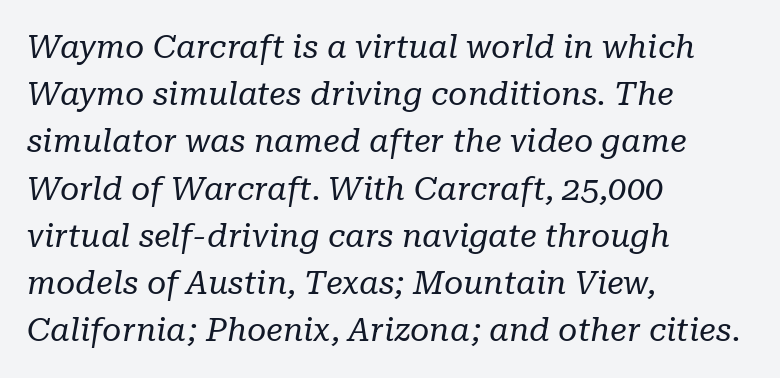
The gap between lines stays unmarked. Default kerning and tracking; the words read as compact shapes. This sample uses an oblique cut, with every glyph tilted off the vertical. Regarding serifs, this sample has them.
